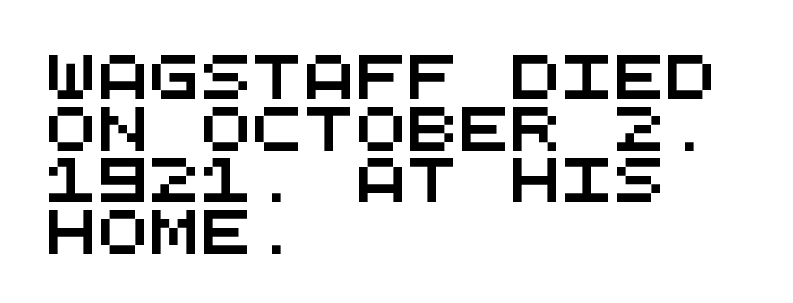
{"serif": "no", "width": "wide", "stroke_contrast": "medium", "x_height": "large", "monospaced": "yes", "underline": "no", "align": "left", "line_spacing_ratio": 1.2, "letter_spacing": "normal", "letter_spacing_em": 0.0, "glyph_px": 43}
